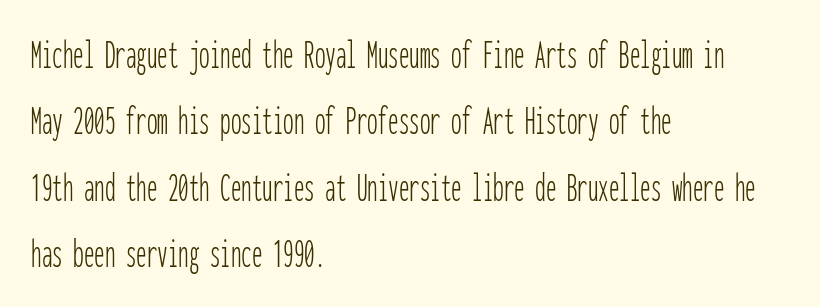
The image shows 42 px thin, condensed sans-serif type, upright, monospaced; set left-aligned, normal line spacing (1.58x), normal letter spacing, not underlined; low stroke contrast and a medium x-height.
